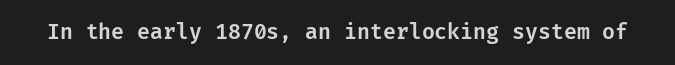
Every character sits straight up, as roman type does. The string is rendered with underlining switched off. Students, note that the glyphs here touch the page at normal intervals.
